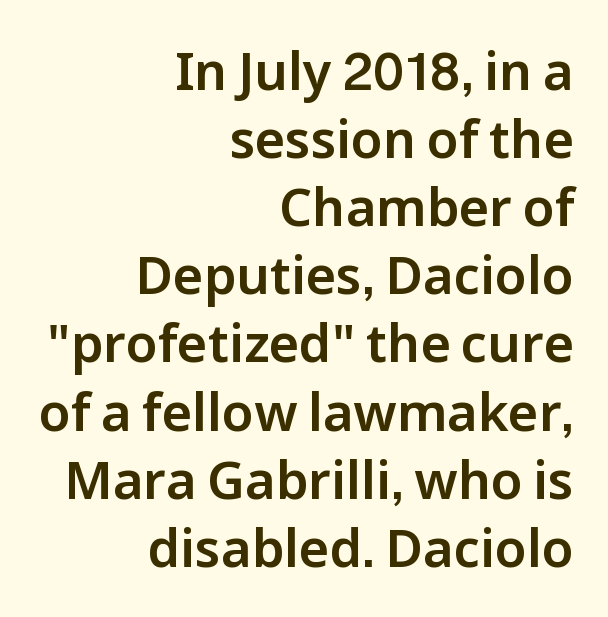
The image shows 52 px sans-serif type, upright; set right-aligned, normal line spacing (1.31x), normal letter spacing, not underlined; low stroke contrast and a medium x-height.
